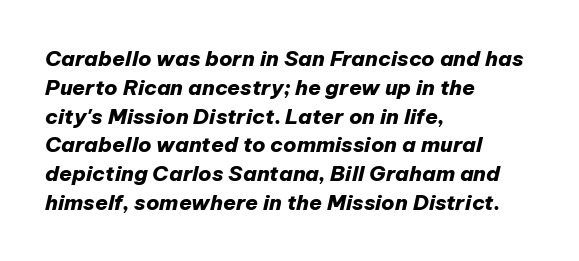
Q: Is the text bold? A: Yes.
Q: Is the text italic (slanted)? A: Yes, it leans right by about 12 degrees.
Q: Is the text underlined? A: No.
Q: How is the paragraph aligned? A: Left-aligned.
Q: Is the spacing between letters normal or unusually wide? A: Normal.
Q: Is the spacing between lines tight, normal or loose? A: Normal.
